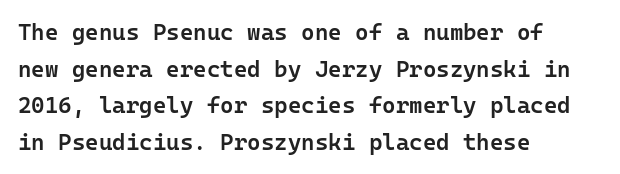
Q: Is the text bold? A: Semi-bold.
Q: Is the text italic (slanted)? A: No, it is upright.
Q: Is the text underlined? A: No.
Q: How is the paragraph aligned? A: Left-aligned.
Q: Is the spacing between letters normal or unusually wide? A: Normal.
Q: Is the spacing between lines tight, normal or loose? A: Normal.
